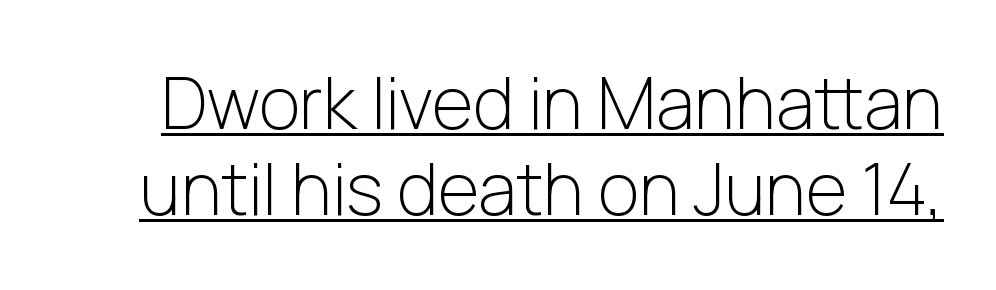
{"serif": "no", "italic": "no", "bold": "no", "weight": "light", "width": "normal", "stroke_contrast": "low", "x_height": "medium", "monospaced": "no", "underline": "yes", "line_spacing_ratio": 1.21, "letter_spacing": "normal", "letter_spacing_em": 0.0, "glyph_px": 71}
